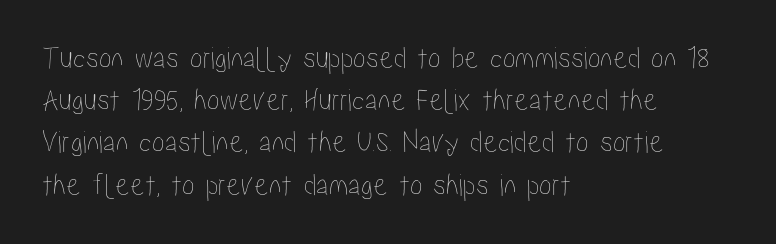
Is the letter spacing exaggerated? No — it looks like the ordinary default. Is there any slant? The stems are plumb. Underlining? Definitely not there. The lines are quadded left. The vertical gap from one line to the next is medium.
